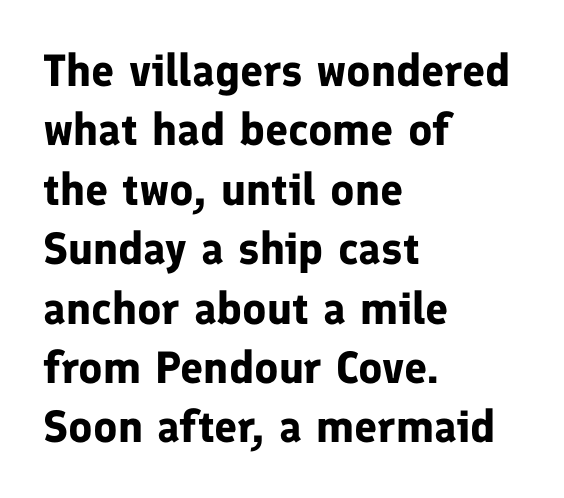
{"serif": "no", "italic": "no", "bold": "yes", "weight": "bold", "width": "normal", "stroke_contrast": "low", "x_height": "medium", "monospaced": "no", "underline": "no", "align": "left", "line_spacing": "normal", "line_spacing_ratio": 1.32, "letter_spacing": "normal", "letter_spacing_em": 0.0, "glyph_px": 45}
